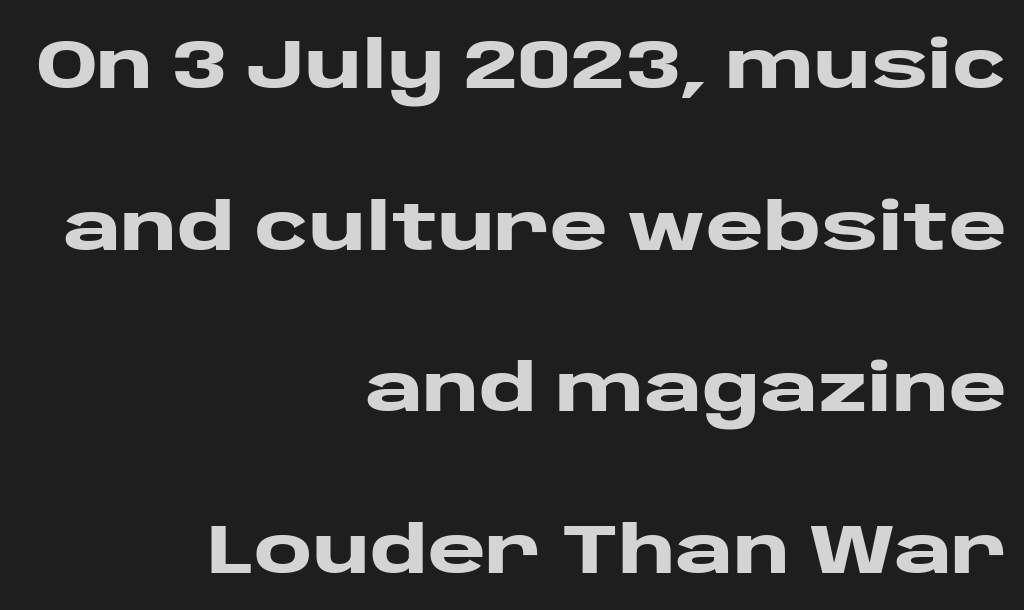
{"serif": "no", "italic": "no", "bold": "yes", "weight": "heavy", "width": "wide", "stroke_contrast": "low", "x_height": "large", "monospaced": "no", "underline": "no", "align": "right", "line_spacing": "loose", "line_spacing_ratio": 2.31, "letter_spacing": "normal", "letter_spacing_em": 0.0, "glyph_px": 70}
